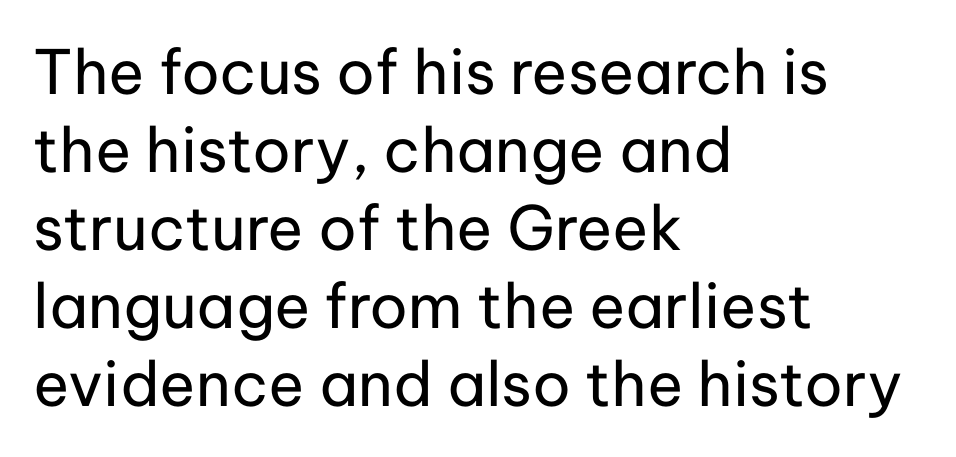
The image shows 61 px regular-weight sans-serif type, upright; set left-aligned, normal line spacing (1.28x), normal letter spacing, not underlined; low stroke contrast and a medium x-height.
